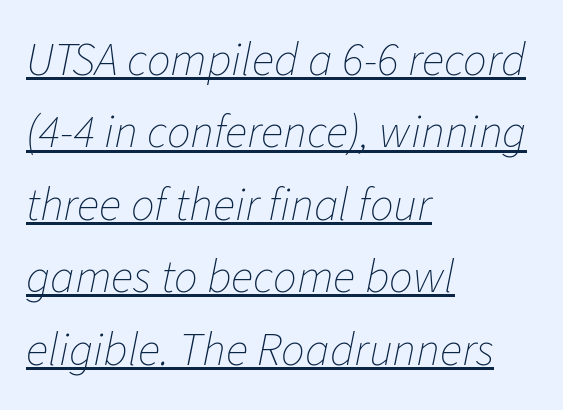
Q: Is the text bold? A: No.
Q: Is the text italic (slanted)? A: Yes, it leans right by about 11 degrees.
Q: Is the text underlined? A: Yes.
Q: How is the paragraph aligned? A: Left-aligned.
Q: Is the spacing between letters normal or unusually wide? A: Normal.
Q: Is the spacing between lines tight, normal or loose? A: Normal.
Q: Width (condensed, normal, or wide)? A: Normal.
Q: Stroke contrast? A: Low.
Q: x-height? A: Medium.
Q: Monospaced? A: No.
